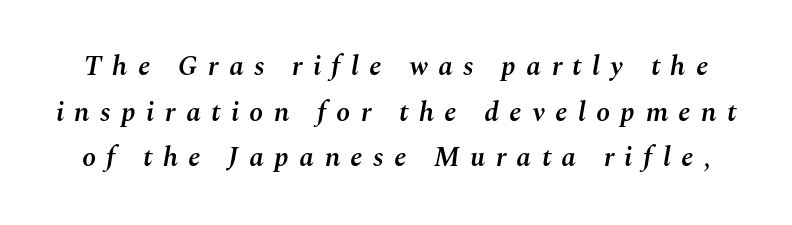
The image shows 28 px semibold type, italic (leaning right); set normal line spacing (1.63x), unusually wide letter spacing (+0.37 em), not underlined; medium stroke contrast and a medium x-height.
